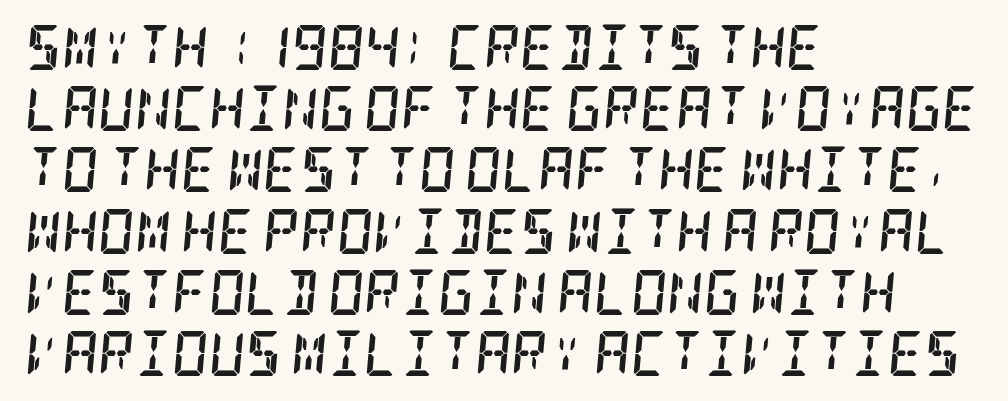
{"serif": "yes", "italic": "yes", "lean": "right", "slant_degrees": 5, "bold": "yes", "weight": "semibold", "width": "condensed", "stroke_contrast": "low", "x_height": "large", "underline": "no", "align": "left", "line_spacing": "normal", "line_spacing_ratio": 1.36, "letter_spacing": "normal", "letter_spacing_em": 0.0, "glyph_px": 45}
